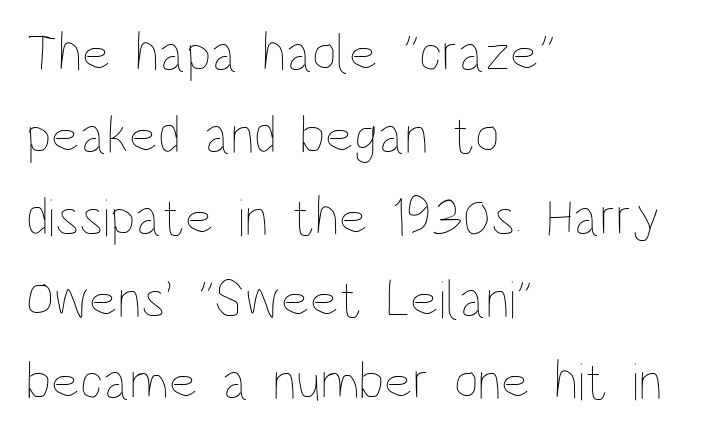
The image shows 54 px thin, condensed type, upright; set left-aligned, normal line spacing (1.52x), normal letter spacing, not underlined; low stroke contrast and a large x-height.
